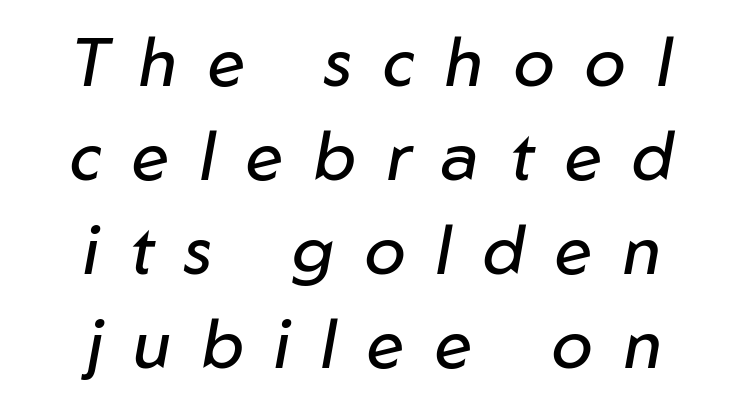
{"italic": "yes", "lean": "right", "slant_degrees": 10, "bold": "no", "weight": "regular", "width": "normal", "stroke_contrast": "low", "x_height": "medium", "monospaced": "no", "underline": "no", "align": "center", "line_spacing": "normal", "line_spacing_ratio": 1.38, "letter_spacing": "wide", "letter_spacing_em": 0.45, "glyph_px": 68}
